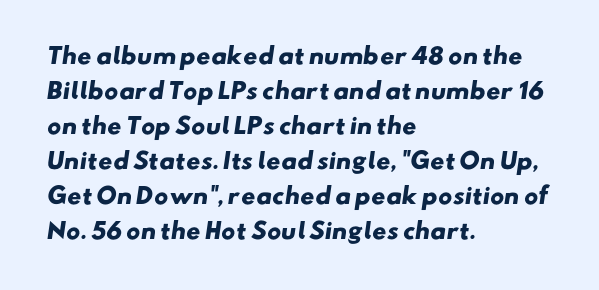
Q: Is the text bold? A: Yes.
Q: Is the text underlined? A: No.
Q: How is the paragraph aligned? A: Left-aligned.
Q: Is the spacing between letters normal or unusually wide? A: Normal.
Q: Is the spacing between lines tight, normal or loose? A: Normal.
